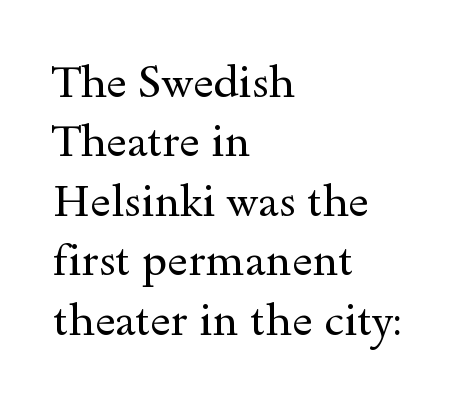
A typesetter would call this proportional, since set widths differ per character. The strokes are not fattened; the text isn't bold. Note: serifs present on the glyphs. These lines were composed using upright roman letters. Honestly, there is no underline to notice here at all. The lines sit at an ordinary, default distance from one another.
